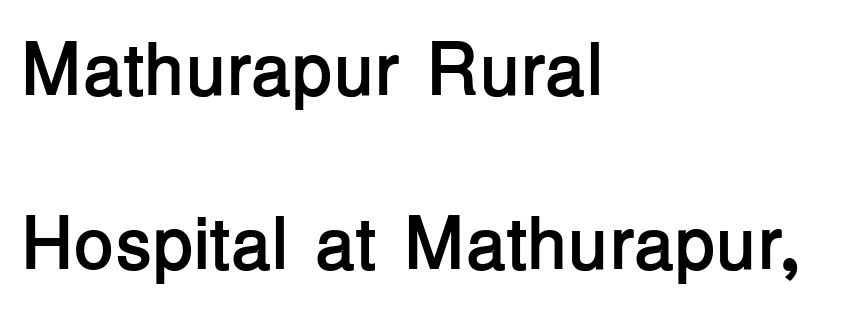
{"serif": "no", "italic": "no", "bold": "yes", "weight": "semibold", "width": "normal", "stroke_contrast": "low", "x_height": "medium", "monospaced": "no", "underline": "no", "align": "left", "line_spacing": "loose", "line_spacing_ratio": 2.35, "letter_spacing": "normal", "letter_spacing_em": 0.0, "glyph_px": 74}
